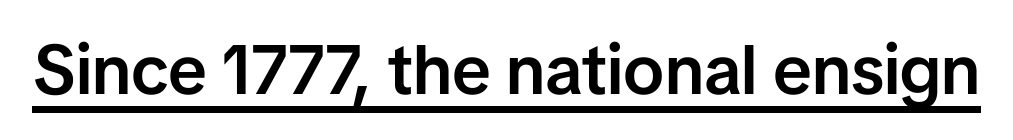
The image shows 69 px semibold sans-serif type, upright; set normal letter spacing, underlined; low stroke contrast and a medium x-height.
